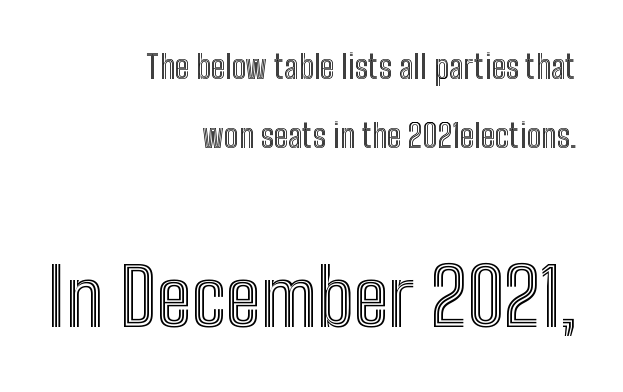
Q: Is the text italic (slanted)? A: No, it is upright.
Q: Is the text underlined? A: No.
Q: How is the paragraph aligned? A: Right-aligned.
Q: Is the spacing between letters normal or unusually wide? A: Normal.
Q: Is the spacing between lines tight, normal or loose? A: Loose.
Q: Which block of text is set in a larger size, the first (top) or the second (bottom)? A: The second (bottom) one.
Q: Width (condensed, normal, or wide)? A: Condensed.
Q: x-height? A: Medium.
Q: Monospaced? A: No.
